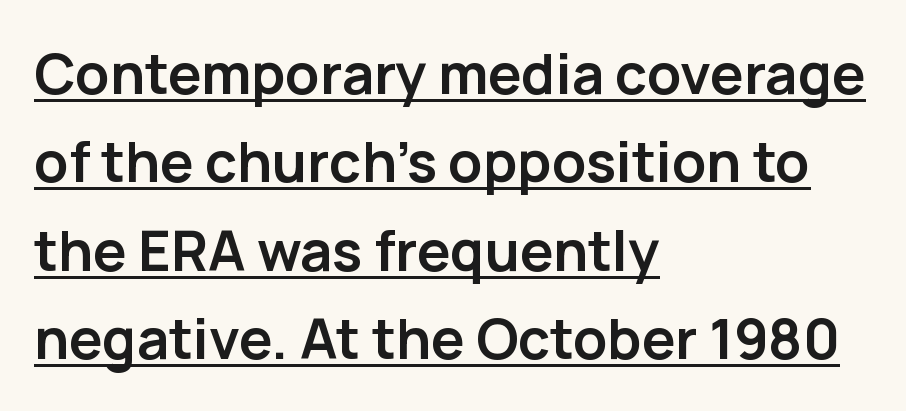
The image shows 56 px semibold sans-serif type, upright; set left-aligned, normal line spacing (1.58x), normal letter spacing, underlined; low stroke contrast and a medium x-height.
